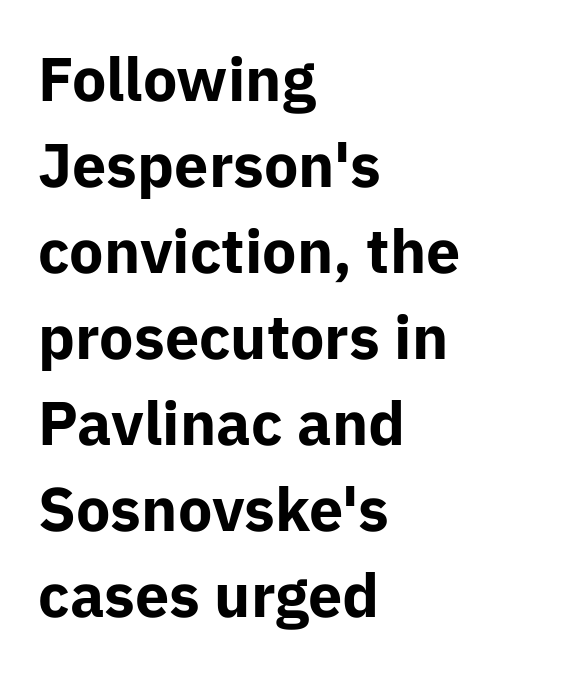
{"serif": "no", "italic": "no", "bold": "yes", "weight": "bold", "width": "normal", "stroke_contrast": "low", "x_height": "medium", "monospaced": "no", "underline": "no", "align": "left", "line_spacing": "normal", "line_spacing_ratio": 1.41, "letter_spacing": "normal", "letter_spacing_em": 0.0, "glyph_px": 61}
